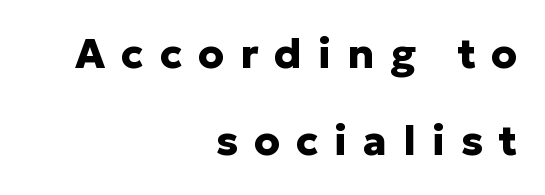
Q: Is the text bold? A: Yes.
Q: Is the text italic (slanted)? A: No, it is upright.
Q: Is the typeface a serif or a sans-serif typeface? A: Sans-serif.
Q: Is the text underlined? A: No.
Q: How is the paragraph aligned? A: Right-aligned.
Q: Is the spacing between letters normal or unusually wide? A: Unusually wide.
Q: Is the spacing between lines tight, normal or loose? A: Loose.
Q: Width (condensed, normal, or wide)? A: Normal.
Q: Stroke contrast? A: Low.
Q: x-height? A: Medium.
Q: Monospaced? A: No.
